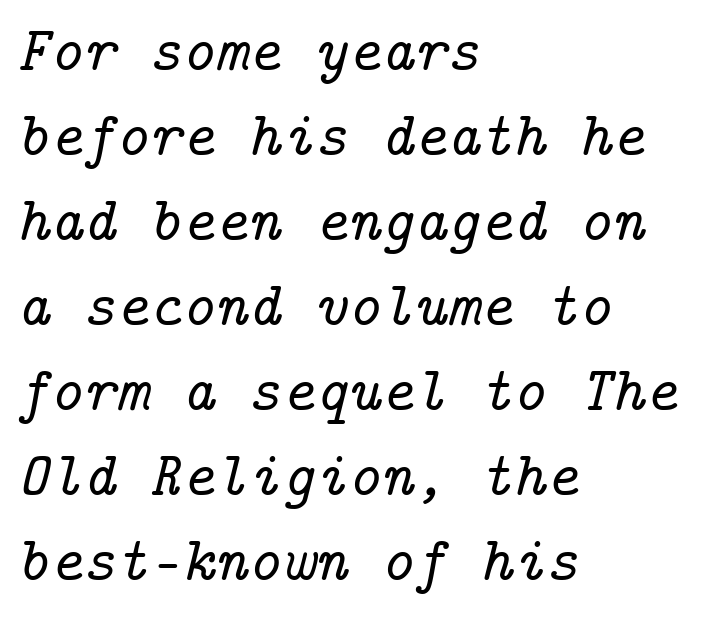
Q: Is the text italic (slanted)? A: Yes, it leans right by about 14 degrees.
Q: Is the typeface a serif or a sans-serif typeface? A: Serif.
Q: Is the text underlined? A: No.
Q: How is the paragraph aligned? A: Left-aligned.
Q: Is the spacing between letters normal or unusually wide? A: Normal.
Q: Is the spacing between lines tight, normal or loose? A: Normal.
Q: Width (condensed, normal, or wide)? A: Normal.
Q: Stroke contrast? A: Low.
Q: x-height? A: Medium.
